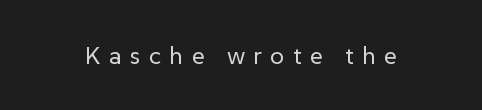
Q: Is the text bold? A: No.
Q: Is the text italic (slanted)? A: No, it is upright.
Q: Is the text underlined? A: No.
Q: Is the spacing between letters normal or unusually wide? A: Unusually wide.
